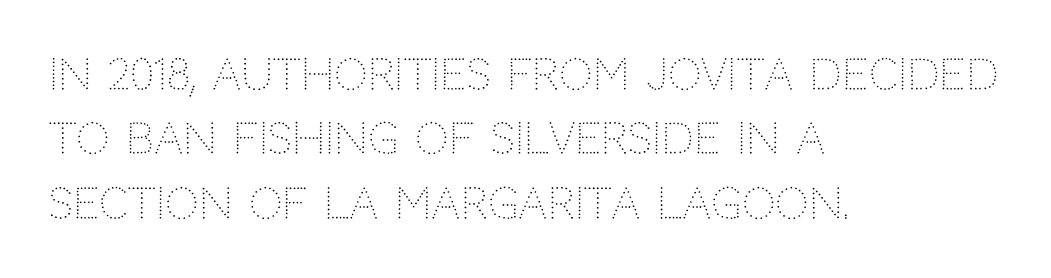
The image shows 42 px light sans-serif type, upright; set left-aligned, normal line spacing (1.53x), normal letter spacing, not underlined; low stroke contrast and a large x-height.
